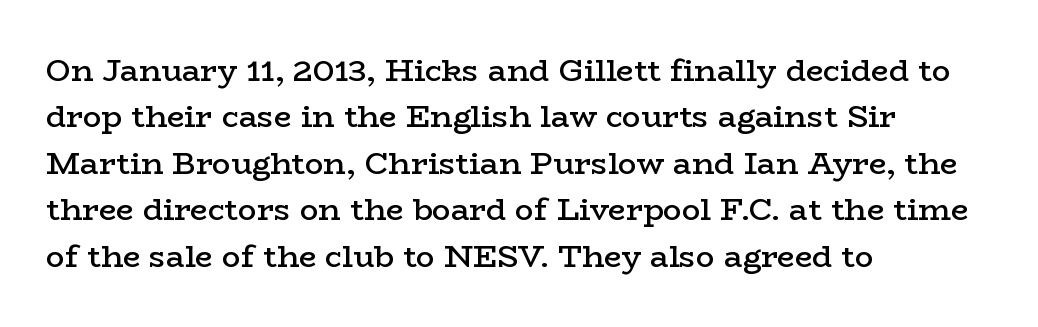
The paragraph has a hard left edge and a soft right edge. Note the varied advance widths — an 'i' is clearly narrower than an 'm'. A typesetter would label this face a serif. Italic: no, the glyphs are upright roman.
